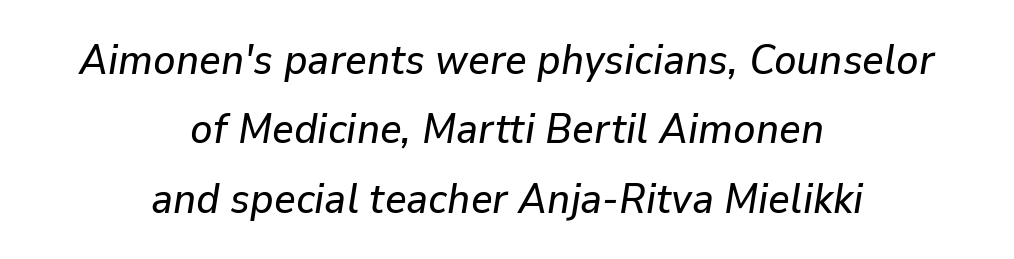
The image shows 42 px text type, italic (leaning right); set centered, normal line spacing (1.65x), normal letter spacing, not underlined; low stroke contrast and a medium x-height.
